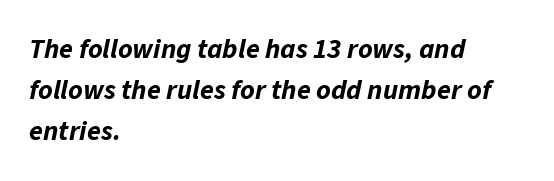
{"italic": "yes", "lean": "right", "slant_degrees": 11, "bold": "yes", "weight": "bold", "width": "normal", "stroke_contrast": "low", "x_height": "medium", "monospaced": "no", "underline": "no", "align": "left", "line_spacing": "normal", "line_spacing_ratio": 1.46, "letter_spacing": "normal", "letter_spacing_em": 0.0, "glyph_px": 28}
